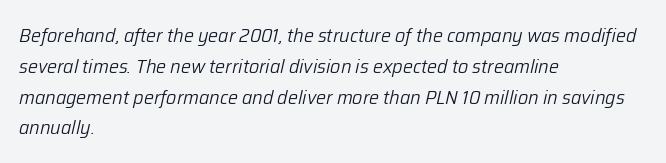
The image shows 20 px text type, italic (leaning right); set left-aligned, normal line spacing (1.54x), normal letter spacing, not underlined.
